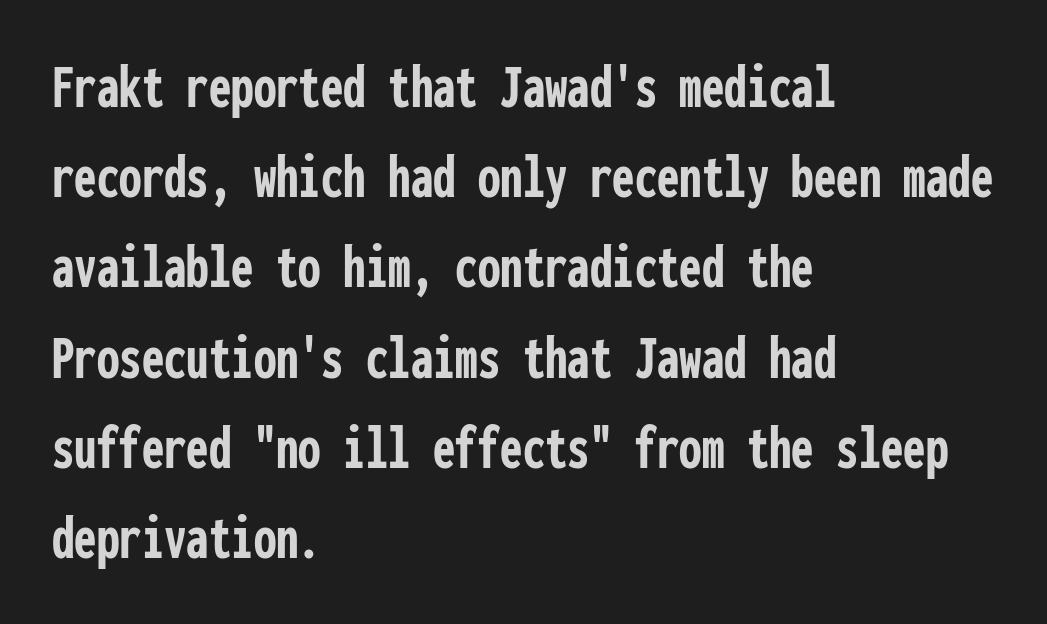
Q: Is the text bold? A: Yes.
Q: Is the text italic (slanted)? A: No, it is upright.
Q: Is the typeface a serif or a sans-serif typeface? A: Sans-serif.
Q: Is the text underlined? A: No.
Q: How is the paragraph aligned? A: Left-aligned.
Q: Is the spacing between letters normal or unusually wide? A: Normal.
Q: Is the spacing between lines tight, normal or loose? A: Normal.
Q: Width (condensed, normal, or wide)? A: Condensed.
Q: Stroke contrast? A: Low.
Q: x-height? A: Medium.
Q: Monospaced? A: Yes.
